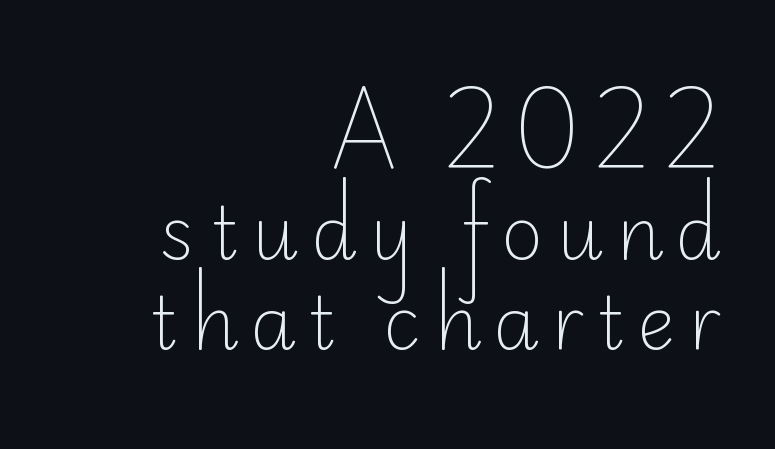
Q: Is the text bold? A: No.
Q: Is the text italic (slanted)? A: No, it is upright.
Q: Is the typeface a serif or a sans-serif typeface? A: Sans-serif.
Q: Is the text underlined? A: No.
Q: How is the paragraph aligned? A: Right-aligned.
Q: Width (condensed, normal, or wide)? A: Normal.
Q: Stroke contrast? A: Low.
Q: x-height? A: Small.
Q: Monospaced? A: No.
